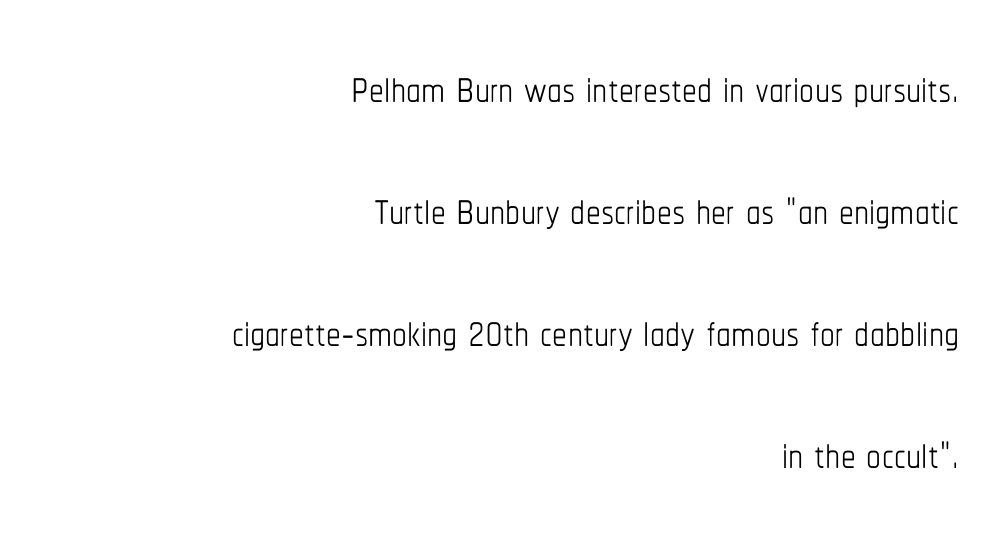
The image shows 59 px thin, condensed type, upright; set right-aligned, loose line spacing (2.07x), normal letter spacing, not underlined; low stroke contrast and a medium x-height.
